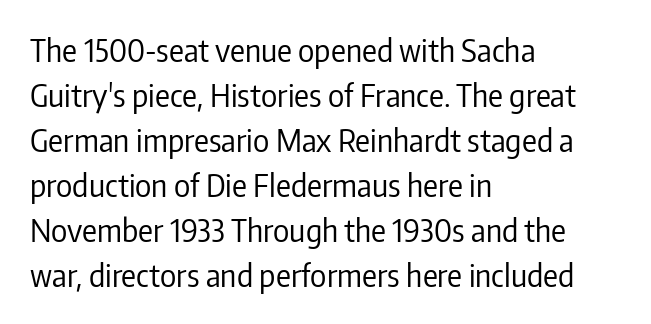
Q: Is the text bold? A: No.
Q: Is the text italic (slanted)? A: No, it is upright.
Q: Is the typeface a serif or a sans-serif typeface? A: Sans-serif.
Q: Is the text underlined? A: No.
Q: How is the paragraph aligned? A: Left-aligned.
Q: Is the spacing between letters normal or unusually wide? A: Normal.
Q: Is the spacing between lines tight, normal or loose? A: Normal.
Q: Width (condensed, normal, or wide)? A: Condensed.
Q: Stroke contrast? A: Low.
Q: x-height? A: Medium.
Q: Monospaced? A: No.
